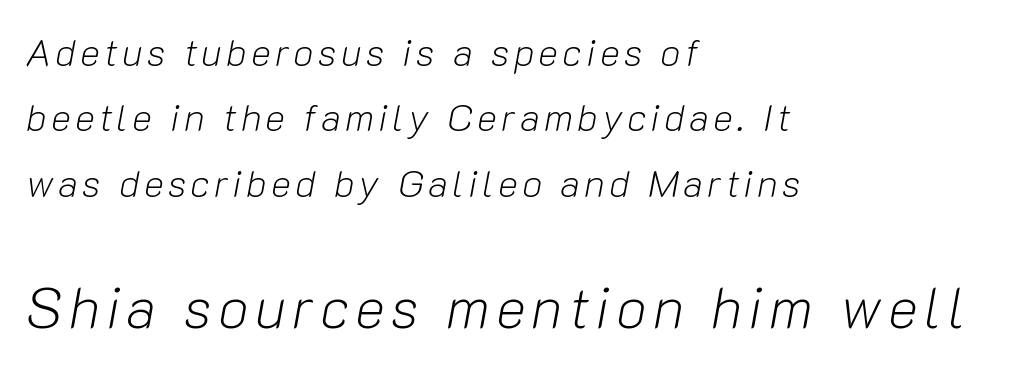
Q: Is the text bold? A: No.
Q: Is the text italic (slanted)? A: Yes, it leans right by about 10 degrees.
Q: Is the text underlined? A: No.
Q: How is the paragraph aligned? A: Left-aligned.
Q: Which block of text is set in a larger size, the first (top) or the second (bottom)? A: The second (bottom) one.
Q: Width (condensed, normal, or wide)? A: Normal.
Q: Stroke contrast? A: Low.
Q: x-height? A: Medium.
Q: Monospaced? A: No.
